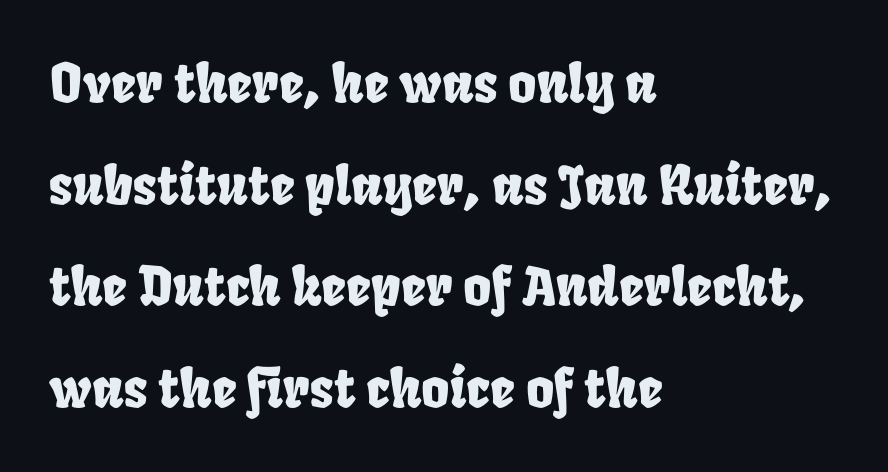
Q: Is the text underlined? A: No.
Q: How is the paragraph aligned? A: Left-aligned.
Q: Is the spacing between letters normal or unusually wide? A: Normal.
Q: Width (condensed, normal, or wide)? A: Condensed.
Q: Stroke contrast? A: Low.
Q: x-height? A: Large.
Q: Monospaced? A: No.
